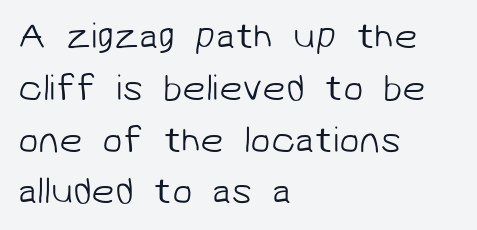
These lines are rendered in a variable-pitch font. Vertically, the passage feels balanced, rows spaced as you'd expect. Characters follow at the spacing the type designer built in. Only glyphs here, with clear space below each row. Stroke terminals: plain, sans-serif. Each stroke keeps to a modest, everyday thickness or less.
